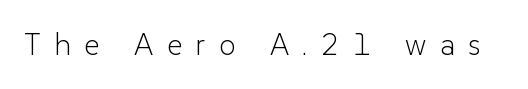
The passage shown has open, widely tracked lettering throughout. Classification — sans serif. Each row of text sits above clean, open space. Designer's note — italics off, roman on. Stroke thickness stays within the range of a standard reading face or lighter.
